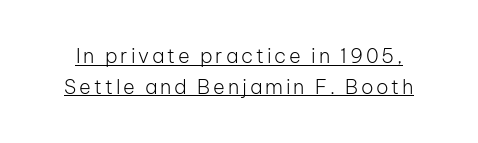
The image shows 20 px text type, upright; set normal line spacing (1.54x), underlined.
